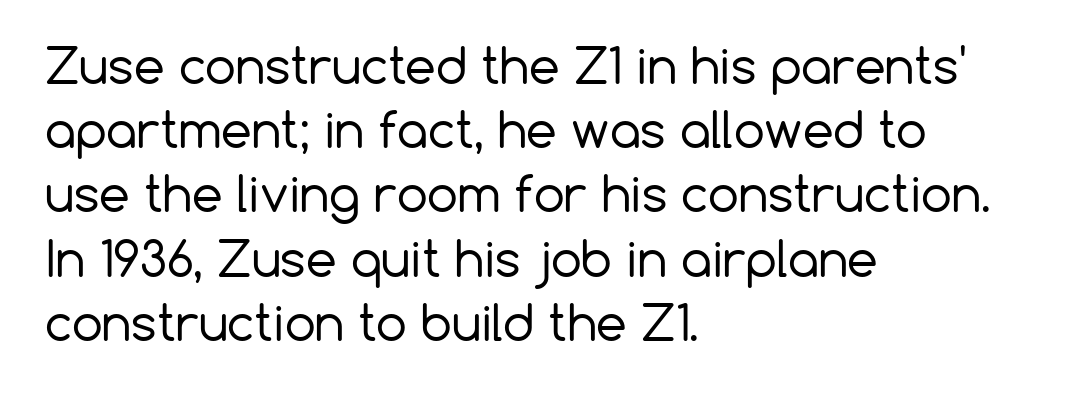
The image shows 49 px regular-weight sans-serif type, upright; set left-aligned, normal line spacing (1.31x), normal letter spacing, not underlined; low stroke contrast and a medium x-height.
